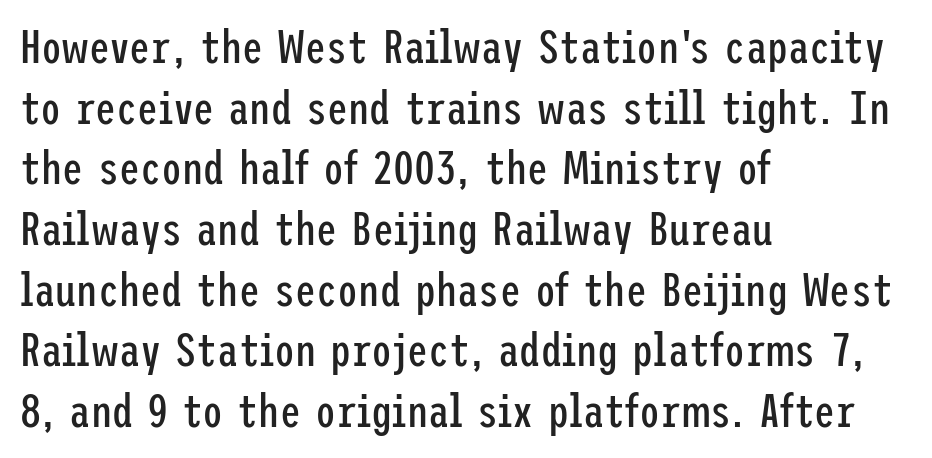
Between one letter and the next there's only the usual sliver of space. Is the stroke heavy? The answer is a plain regular-or-lighter. This sample uses a sans-serif face. The glyphs are unaccompanied by any horizontal stroke below them. Rows of type keep a routine distance in the vertical direction.
